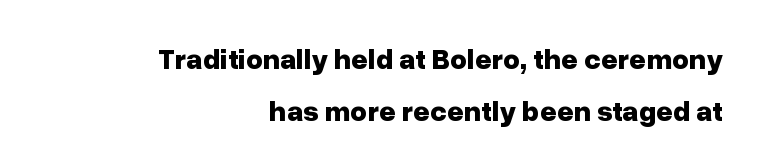
Q: Is the text bold? A: Yes.
Q: Is the text italic (slanted)? A: No, it is upright.
Q: Is the typeface a serif or a sans-serif typeface? A: Sans-serif.
Q: Is the text underlined? A: No.
Q: How is the paragraph aligned? A: Right-aligned.
Q: Is the spacing between letters normal or unusually wide? A: Normal.
Q: Width (condensed, normal, or wide)? A: Normal.
Q: Stroke contrast? A: Low.
Q: x-height? A: Medium.
Q: Monospaced? A: No.
